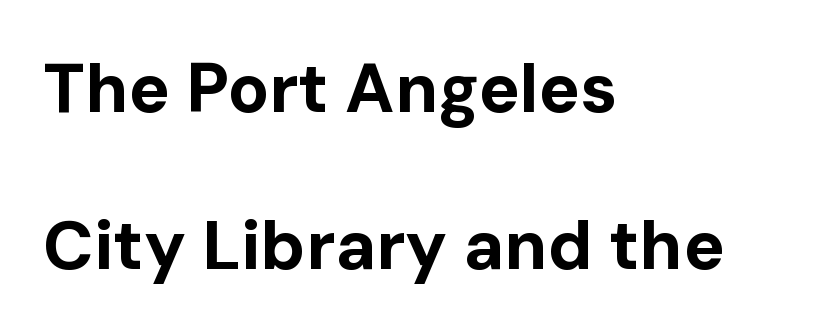
The foot of each line stays bare and open. The rendering uses natural spacing where letterforms have individual widths. The font family rendered here belongs to the sans-serif group. This rendering leaves character spacing at its baseline value. In CSS terms this would be text-align: left. The rendering uses a large line-height, opening up the rows.
